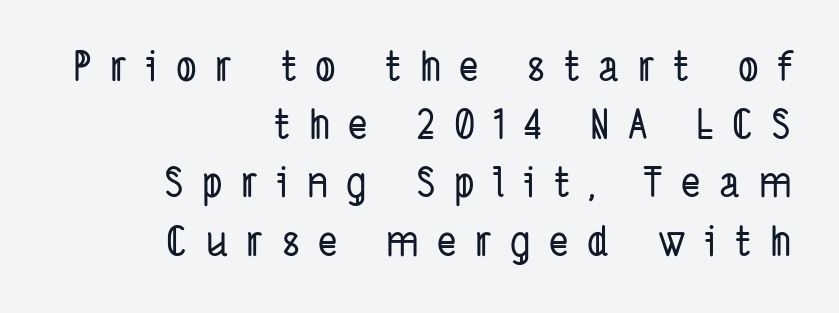
Q: Is the typeface a serif or a sans-serif typeface? A: Sans-serif.
Q: Is the text underlined? A: No.
Q: How is the paragraph aligned? A: Right-aligned.
Q: Is the spacing between letters normal or unusually wide? A: Unusually wide.
Q: Is the spacing between lines tight, normal or loose? A: Normal.
Q: Width (condensed, normal, or wide)? A: Condensed.
Q: Stroke contrast? A: Low.
Q: x-height? A: Medium.
Q: Monospaced? A: No.
